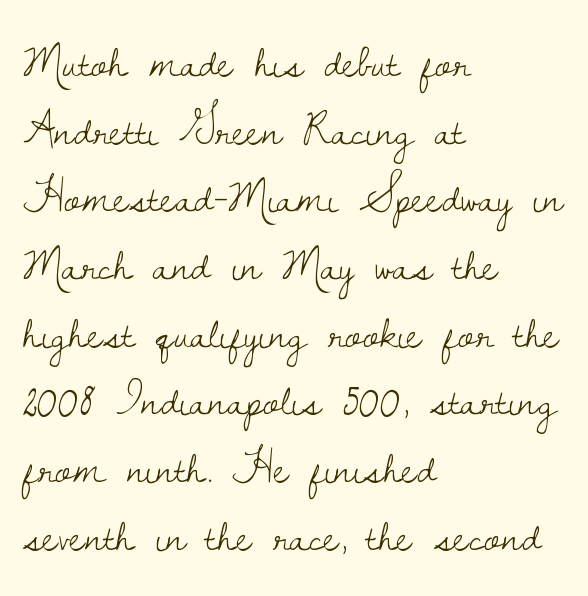
The strokes carry an ordinary text weight at most. The face used here is proportionally spaced, like ordinary book or web type. A serif font was chosen for this passage. Is the block centered? No — it sits flush against the left margin.
